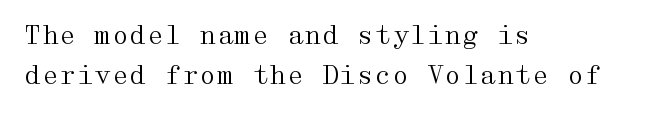
Each word holds together tightly as a unit, with standard inter-letter gaps. Each new line begins a customary step beneath the previous one. The rendering anchors every line to the left-hand side. Summary of weight: not heavy and not bold. The passage shown is not underscored anywhere.
